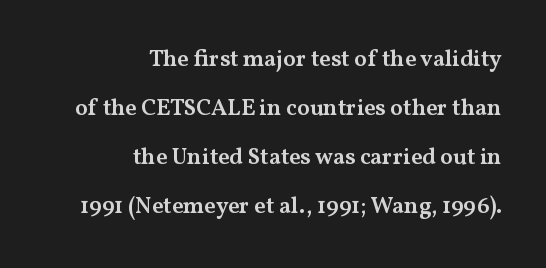
{"italic": "no", "bold": "semi", "underline": "no", "align": "right", "line_spacing": "loose", "line_spacing_ratio": 2.13, "letter_spacing": "normal", "letter_spacing_em": 0.0, "glyph_px": 23}
